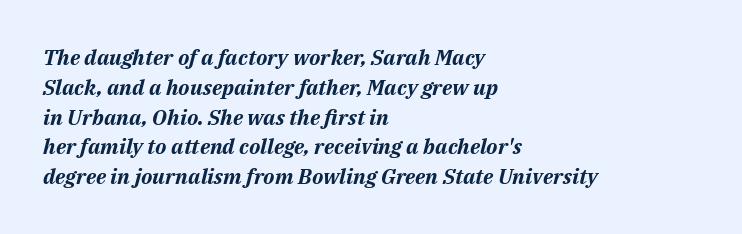
Q: Is the text bold? A: Yes.
Q: Is the text italic (slanted)? A: Yes, it leans right by about 14 degrees.
Q: Is the text underlined? A: No.
Q: How is the paragraph aligned? A: Left-aligned.
Q: Is the spacing between letters normal or unusually wide? A: Normal.
Q: Is the spacing between lines tight, normal or loose? A: Normal.
